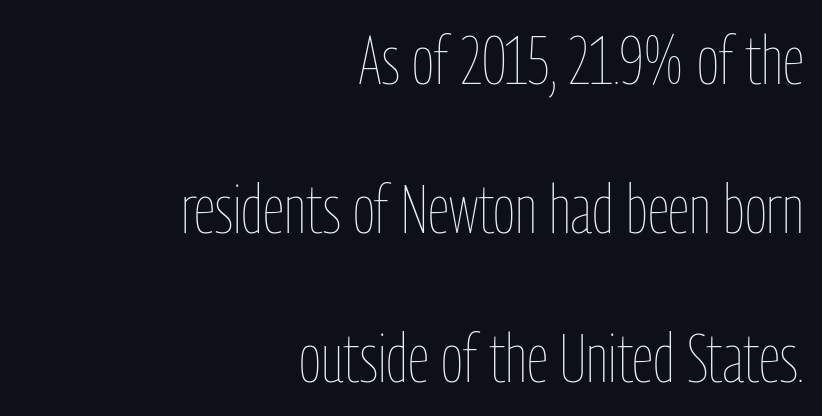
Q: Is the text bold? A: No.
Q: Is the text italic (slanted)? A: No, it is upright.
Q: Is the text underlined? A: No.
Q: How is the paragraph aligned? A: Right-aligned.
Q: Is the spacing between letters normal or unusually wide? A: Normal.
Q: Is the spacing between lines tight, normal or loose? A: Loose.
Q: Width (condensed, normal, or wide)? A: Condensed.
Q: Stroke contrast? A: Low.
Q: x-height? A: Medium.
Q: Monospaced? A: No.
